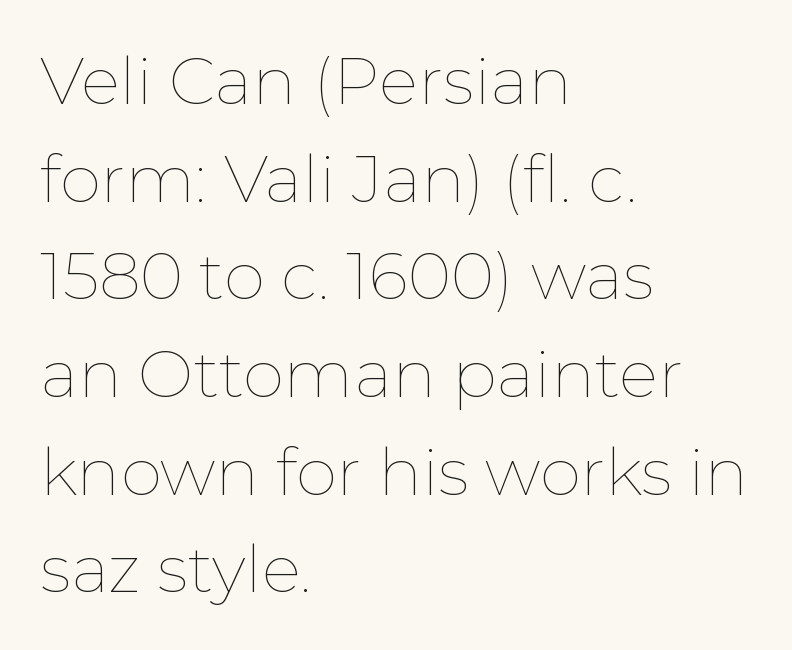
{"italic": "no", "bold": "no", "weight": "thin", "width": "normal", "stroke_contrast": "low", "x_height": "medium", "monospaced": "no", "underline": "no", "align": "left", "line_spacing": "normal", "line_spacing_ratio": 1.48, "letter_spacing": "normal", "letter_spacing_em": 0.0, "glyph_px": 66}
